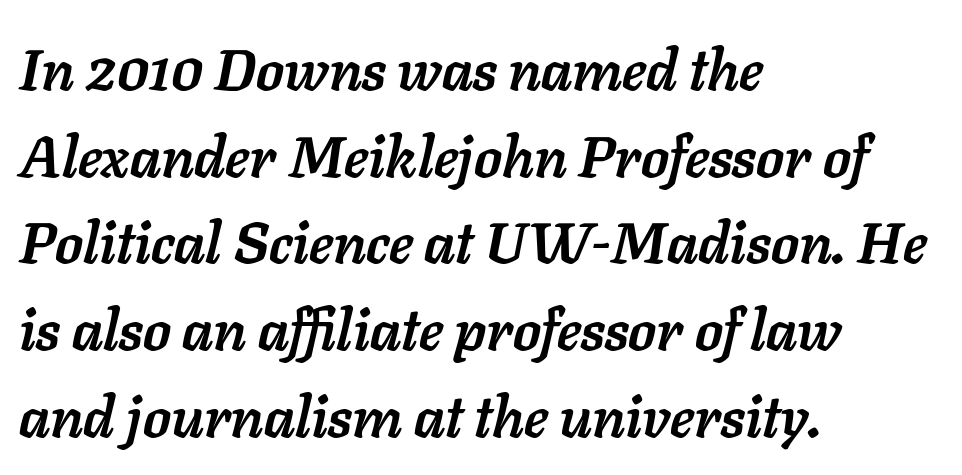
The face used here has the dense, thick strokes of a bold. Descenders hang freely into open space. Is the type slanted? Yes — the strokes lean at a clear angle. A typesetter would call this proportional, since set widths differ per character. In terms of leading, this rendering sits right in the middle.
